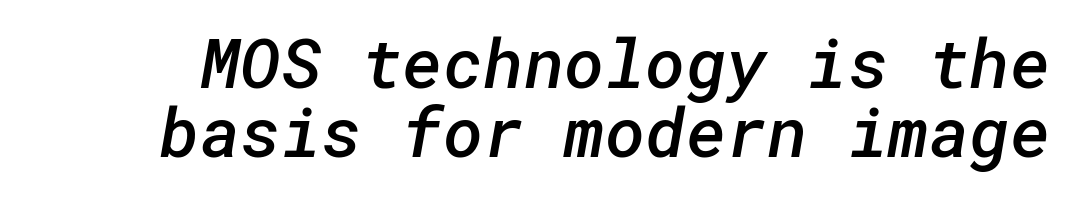
{"serif": "no", "bold": "semi", "weight": "semibold", "width": "normal", "stroke_contrast": "low", "x_height": "medium", "underline": "no", "line_spacing": "tight", "line_spacing_ratio": 1.0, "letter_spacing": "normal", "letter_spacing_em": 0.0, "glyph_px": 69}
